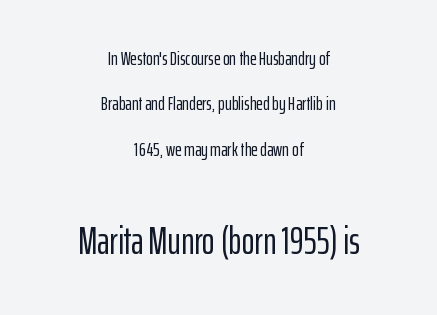
The image shows 39 px condensed sans-serif type, upright; set centered, loose line spacing (2.27x), normal letter spacing, not underlined; the second (bottom) block is 1.95x larger; low stroke contrast and a medium x-height.
